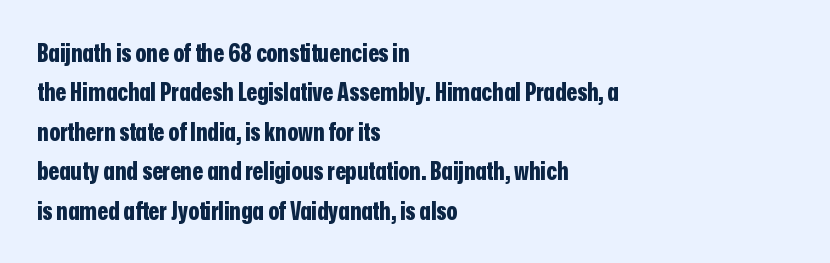
The image shows 25 px bold type, upright; set left-aligned, normal line spacing (1.58x), normal letter spacing, not underlined.
